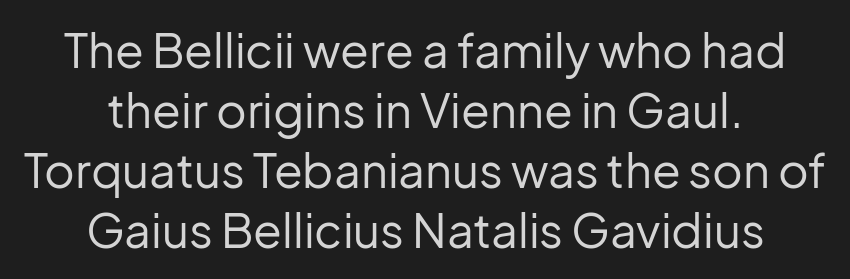
Q: Is the text bold? A: No.
Q: Is the text italic (slanted)? A: No, it is upright.
Q: Is the typeface a serif or a sans-serif typeface? A: Sans-serif.
Q: Is the text underlined? A: No.
Q: How is the paragraph aligned? A: Centered.
Q: Is the spacing between letters normal or unusually wide? A: Normal.
Q: Is the spacing between lines tight, normal or loose? A: Normal.
Q: Width (condensed, normal, or wide)? A: Normal.
Q: Stroke contrast? A: Low.
Q: x-height? A: Medium.
Q: Monospaced? A: No.
